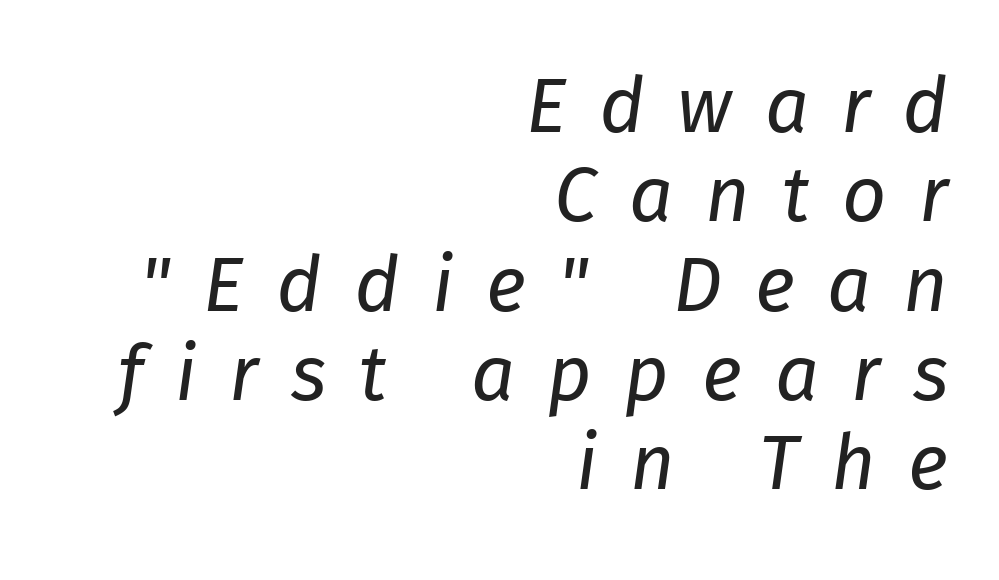
Q: Is the text bold? A: No.
Q: Is the text italic (slanted)? A: Yes, it leans right by about 8 degrees.
Q: Is the text underlined? A: No.
Q: How is the paragraph aligned? A: Right-aligned.
Q: Is the spacing between letters normal or unusually wide? A: Unusually wide.
Q: Width (condensed, normal, or wide)? A: Normal.
Q: Stroke contrast? A: Low.
Q: x-height? A: Medium.
Q: Monospaced? A: No.
